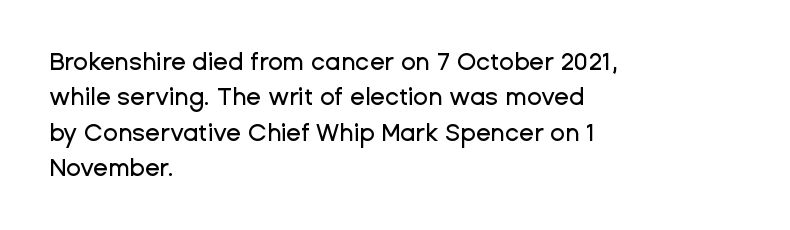
{"italic": "no", "underline": "no", "align": "left", "line_spacing": "normal", "line_spacing_ratio": 1.47, "letter_spacing": "normal", "letter_spacing_em": 0.0, "glyph_px": 24}
